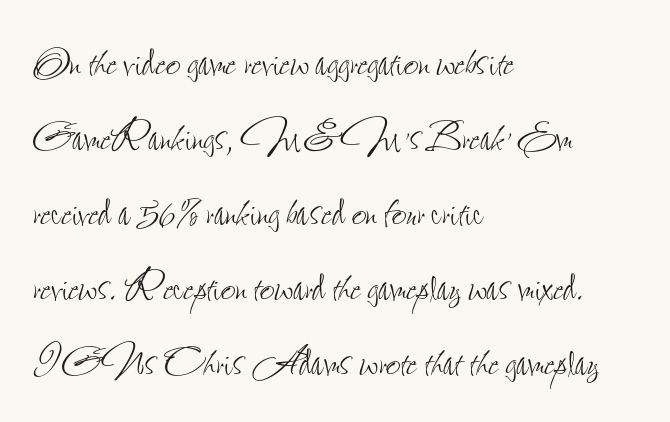
Q: Is the text bold? A: No.
Q: Is the text italic (slanted)? A: Yes.
Q: Is the text underlined? A: No.
Q: How is the paragraph aligned? A: Left-aligned.
Q: Is the spacing between letters normal or unusually wide? A: Normal.
Q: Is the spacing between lines tight, normal or loose? A: Normal.
Q: Width (condensed, normal, or wide)? A: Condensed.
Q: Stroke contrast? A: Low.
Q: x-height? A: Small.
Q: Monospaced? A: No.
